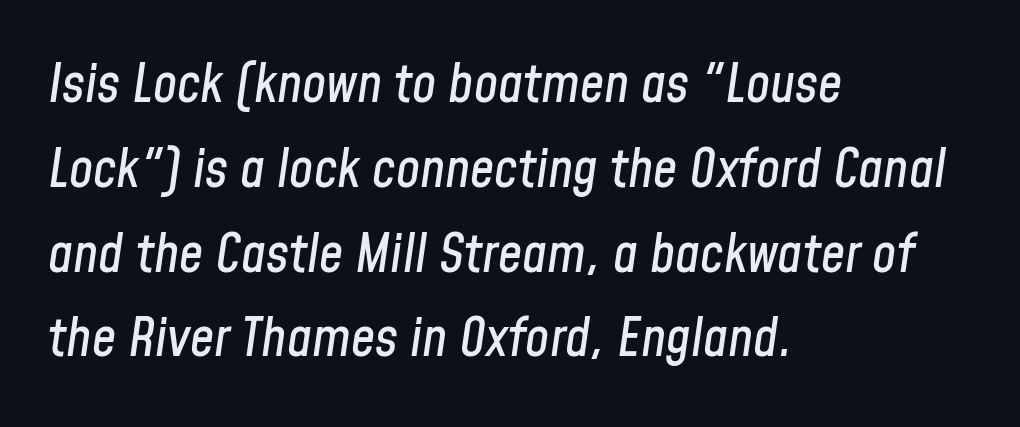
Q: Is the text italic (slanted)? A: Yes, it leans right by about 8 degrees.
Q: Is the text underlined? A: No.
Q: How is the paragraph aligned? A: Left-aligned.
Q: Is the spacing between letters normal or unusually wide? A: Normal.
Q: Is the spacing between lines tight, normal or loose? A: Normal.
Q: Width (condensed, normal, or wide)? A: Condensed.
Q: Stroke contrast? A: Low.
Q: x-height? A: Medium.
Q: Monospaced? A: No.
